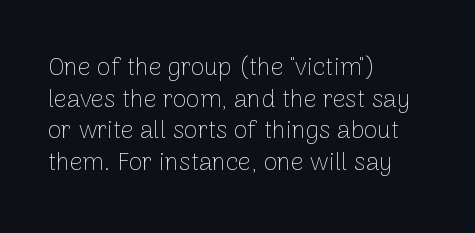
The characters are drawn with everyday or finer stroke widths. The string is rendered with underlining switched off. Leading matches the norm, producing a regular column. This sample uses plain, unmodified letter spacing.
